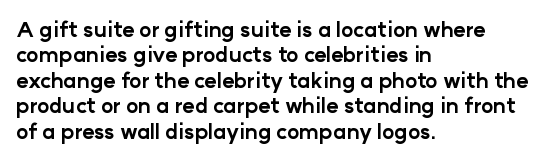
The image shows 21 px bold type, upright; set left-aligned, line spacing 1.21x, normal letter spacing, not underlined.
